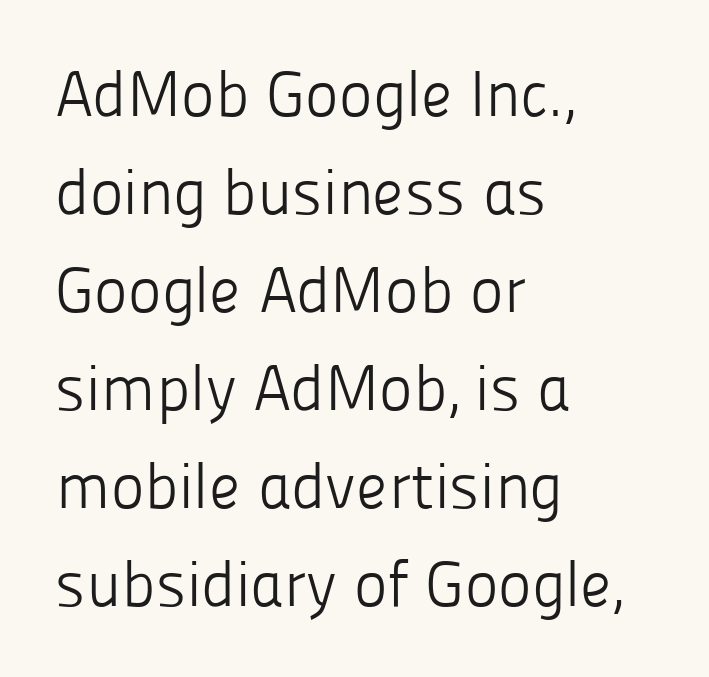
Q: Is the text bold? A: No.
Q: Is the text italic (slanted)? A: No, it is upright.
Q: Is the typeface a serif or a sans-serif typeface? A: Sans-serif.
Q: Is the text underlined? A: No.
Q: How is the paragraph aligned? A: Left-aligned.
Q: Is the spacing between letters normal or unusually wide? A: Normal.
Q: Is the spacing between lines tight, normal or loose? A: Normal.
Q: Width (condensed, normal, or wide)? A: Normal.
Q: Stroke contrast? A: Low.
Q: x-height? A: Medium.
Q: Monospaced? A: No.
